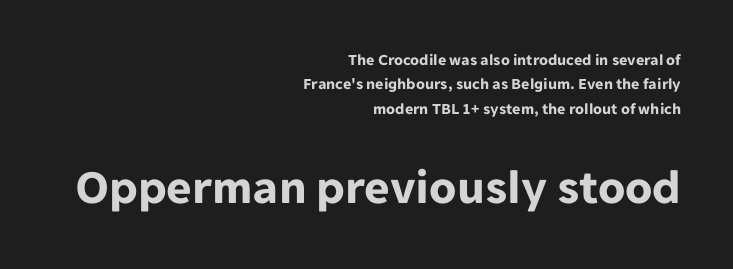
The image shows 49 px bold sans-serif type, upright; set right-aligned, normal line spacing (1.52x), normal letter spacing, not underlined; the second (bottom) block is 3.06x larger; low stroke contrast and a medium x-height.
